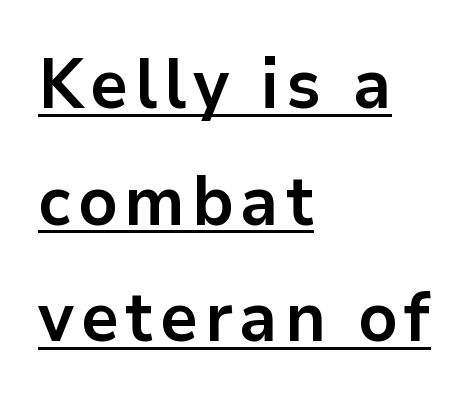
{"serif": "no", "italic": "no", "bold": "yes", "weight": "bold", "width": "normal", "stroke_contrast": "low", "x_height": "medium", "monospaced": "no", "underline": "yes", "align": "left", "line_spacing": "normal", "line_spacing_ratio": 1.69, "glyph_px": 69}
